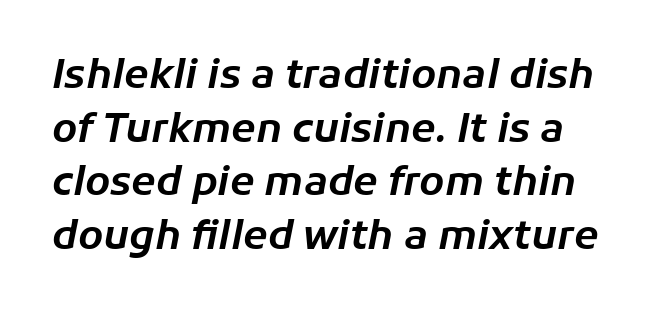
The image shows 40 px text type, italic (leaning right); set normal line spacing (1.34x), normal letter spacing, not underlined; low stroke contrast and a medium x-height.
